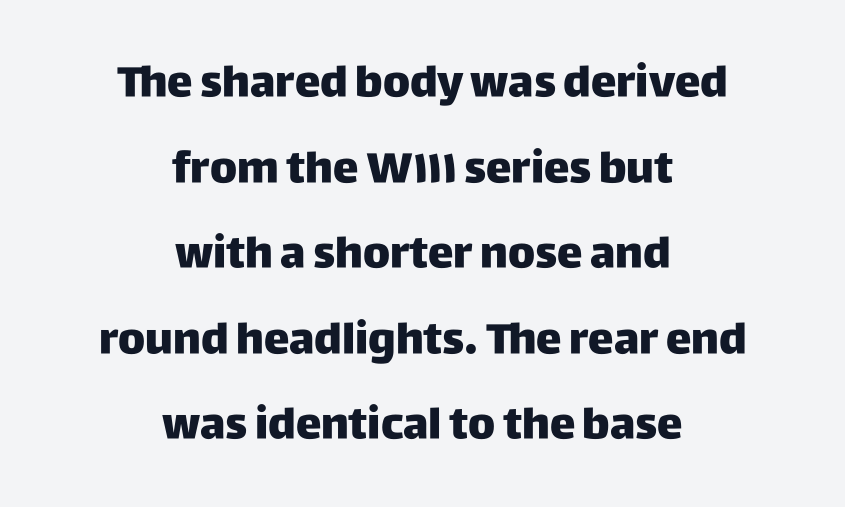
Spacing verdict: proportional, widths tailored to each character. The strip under each line holds only bare page. Leftover space on each line is divided equally before and after the words. You could fit nearly another row in the gap between these rows. Classification — sans serif. Here the glyphs are tracked normally, forming tight word shapes.
